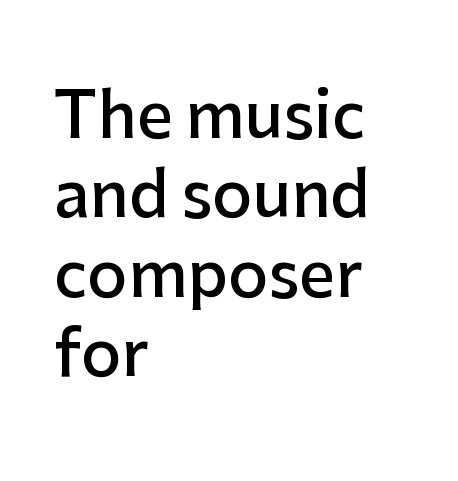
The image shows 63 px semibold sans-serif type, upright; set left-aligned, normal line spacing (1.26x), normal letter spacing, not underlined; low stroke contrast and a medium x-height.
